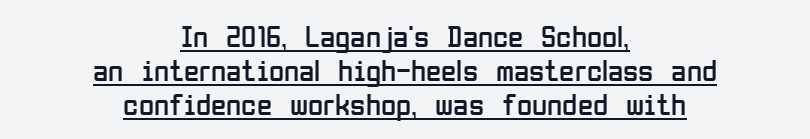
The image shows 31 px regular-weight, condensed sans-serif type, upright; set centered, tight line spacing (1.1x), normal letter spacing, underlined; low stroke contrast and a medium x-height.
